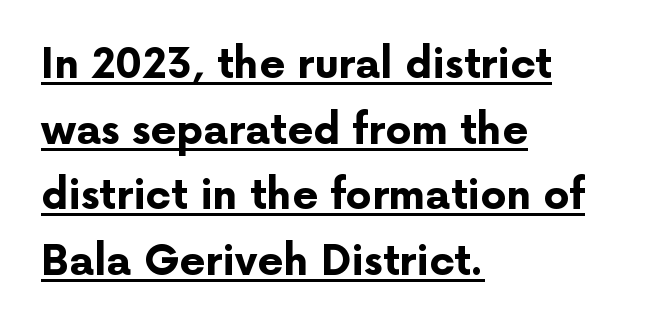
Q: Is the text bold? A: Yes.
Q: Is the text italic (slanted)? A: No, it is upright.
Q: Is the typeface a serif or a sans-serif typeface? A: Sans-serif.
Q: Is the text underlined? A: Yes.
Q: How is the paragraph aligned? A: Left-aligned.
Q: Is the spacing between letters normal or unusually wide? A: Normal.
Q: Is the spacing between lines tight, normal or loose? A: Normal.
Q: Width (condensed, normal, or wide)? A: Normal.
Q: Stroke contrast? A: Low.
Q: x-height? A: Medium.
Q: Monospaced? A: No.
